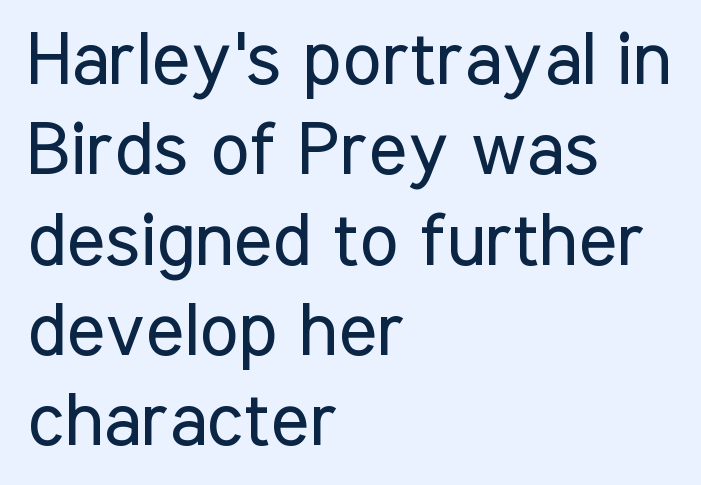
{"serif": "no", "italic": "no", "bold": "no", "weight": "regular", "width": "condensed", "stroke_contrast": "low", "x_height": "medium", "monospaced": "no", "underline": "no", "align": "left", "line_spacing_ratio": 1.22, "letter_spacing": "normal", "letter_spacing_em": 0.0, "glyph_px": 74}
